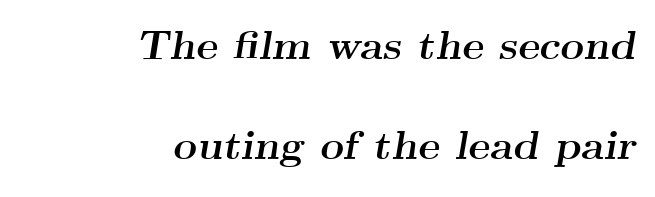
The image shows 41 px semibold, wide serif type, italic (leaning right); set right-aligned, loose line spacing (2.45x), normal letter spacing, not underlined; medium stroke contrast and a small x-height.
